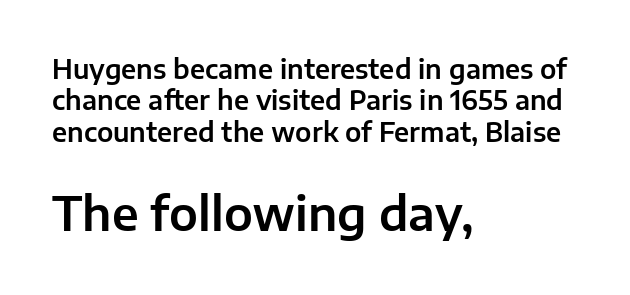
Q: Is the text italic (slanted)? A: No, it is upright.
Q: Is the typeface a serif or a sans-serif typeface? A: Sans-serif.
Q: Is the text underlined? A: No.
Q: How is the paragraph aligned? A: Left-aligned.
Q: Is the spacing between letters normal or unusually wide? A: Normal.
Q: Which block of text is set in a larger size, the first (top) or the second (bottom)? A: The second (bottom) one.
Q: Width (condensed, normal, or wide)? A: Normal.
Q: Stroke contrast? A: Low.
Q: x-height? A: Medium.
Q: Monospaced? A: No.
